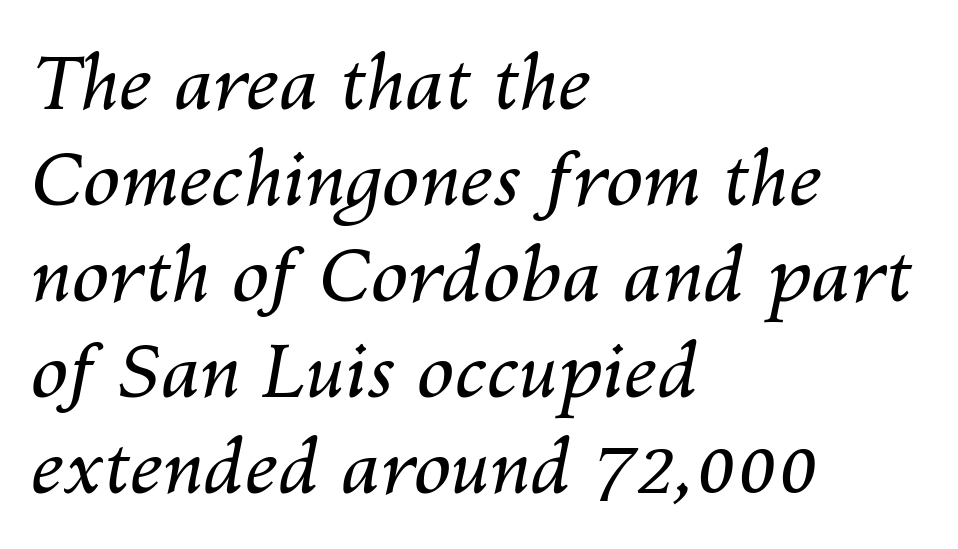
{"italic": "yes", "lean": "right", "slant_degrees": 10, "bold": "no", "weight": "regular", "width": "normal", "stroke_contrast": "medium", "x_height": "medium", "monospaced": "no", "underline": "no", "align": "left", "line_spacing": "normal", "line_spacing_ratio": 1.28, "letter_spacing": "normal", "letter_spacing_em": 0.0, "glyph_px": 75}
